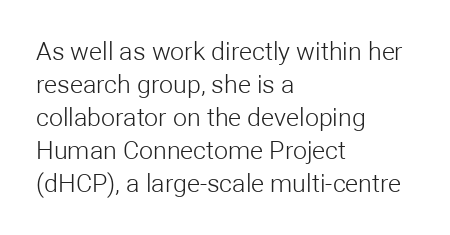
The setting favours the left margin, as ordinary paragraphs usually do. The letters stand upright; this is a roman face. Does the leading feel generous? No, just average. The passage shown has conventional tracking throughout. Each stroke keeps to a modest, everyday thickness or less.
